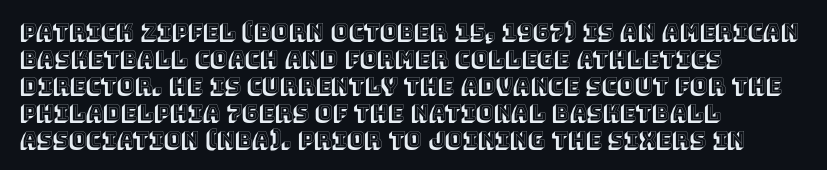
The image shows 21 px text type, upright; set left-aligned, normal line spacing (1.28x), normal letter spacing, not underlined.
